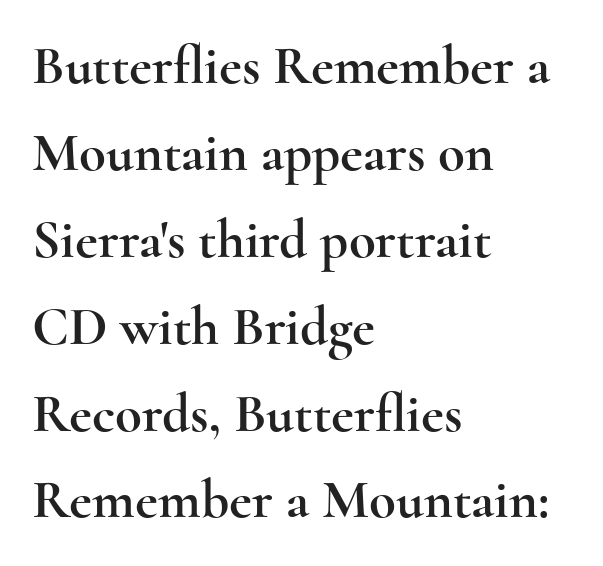
{"serif": "yes", "italic": "no", "width": "wide", "x_height": "small", "monospaced": "no", "underline": "no", "align": "left", "line_spacing": "normal", "line_spacing_ratio": 1.58, "letter_spacing": "normal", "letter_spacing_em": 0.0, "glyph_px": 55}
